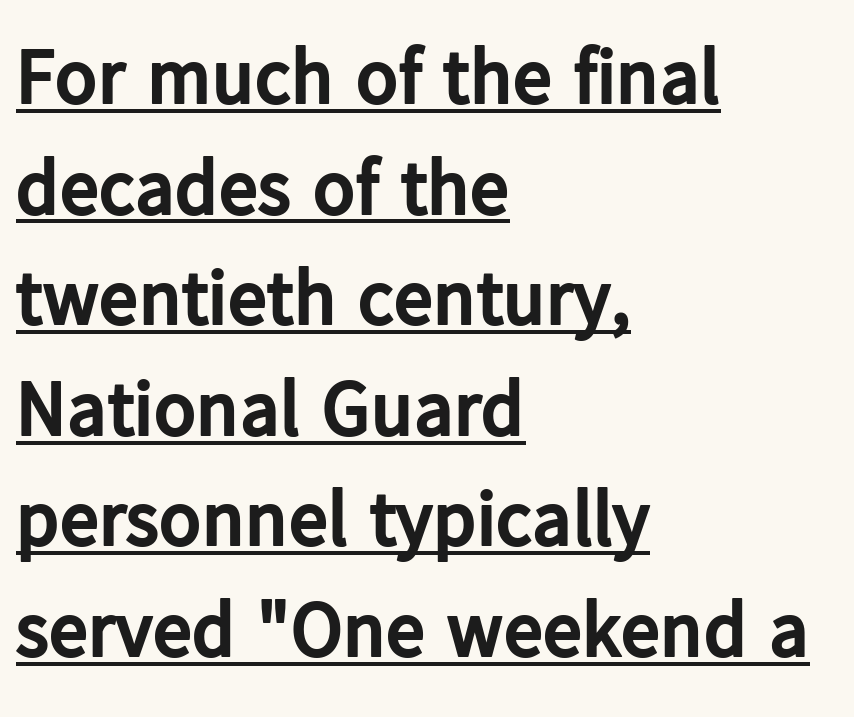
The image shows 79 px bold sans-serif type, upright; set left-aligned, normal line spacing (1.4x), normal letter spacing, underlined; low stroke contrast and a medium x-height.
